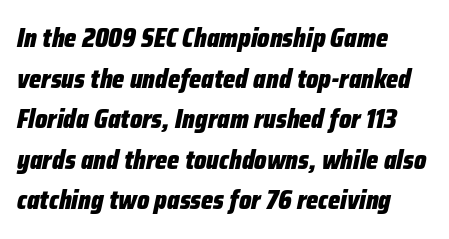
Q: Is the text bold? A: Yes.
Q: Is the text italic (slanted)? A: Yes, it leans right by about 12 degrees.
Q: Is the text underlined? A: No.
Q: How is the paragraph aligned? A: Left-aligned.
Q: Is the spacing between letters normal or unusually wide? A: Normal.
Q: Is the spacing between lines tight, normal or loose? A: Normal.
